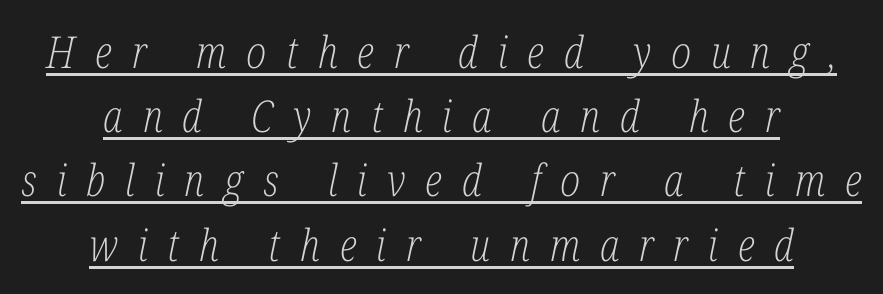
{"serif": "yes", "italic": "yes", "lean": "right", "slant_degrees": 12, "bold": "no", "weight": "light", "width": "condensed", "stroke_contrast": "low", "x_height": "medium", "monospaced": "no", "underline": "yes", "align": "center", "line_spacing": "normal", "line_spacing_ratio": 1.46, "letter_spacing": "wide", "letter_spacing_em": 0.45, "glyph_px": 44}
